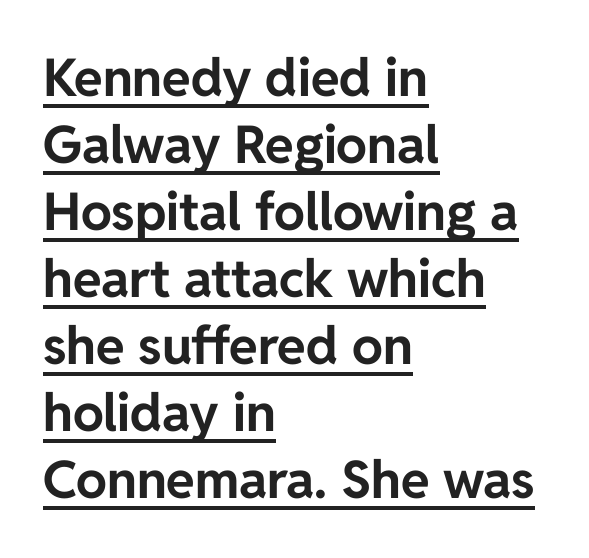
{"serif": "no", "italic": "no", "bold": "yes", "weight": "bold", "width": "normal", "stroke_contrast": "low", "x_height": "medium", "monospaced": "no", "underline": "yes", "align": "left", "line_spacing": "normal", "line_spacing_ratio": 1.29, "letter_spacing": "normal", "letter_spacing_em": 0.0, "glyph_px": 52}
